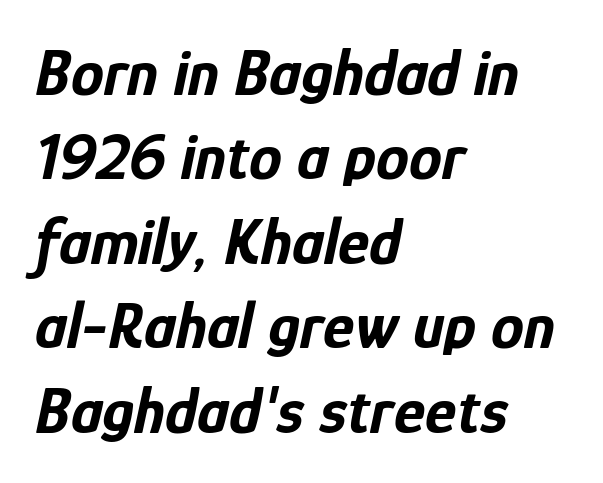
Q: Is the text bold? A: Yes.
Q: Is the text italic (slanted)? A: Yes, it leans right by about 12 degrees.
Q: Is the text underlined? A: No.
Q: How is the paragraph aligned? A: Left-aligned.
Q: Is the spacing between letters normal or unusually wide? A: Normal.
Q: Is the spacing between lines tight, normal or loose? A: Normal.
Q: Width (condensed, normal, or wide)? A: Condensed.
Q: Stroke contrast? A: Low.
Q: x-height? A: Medium.
Q: Monospaced? A: No.
